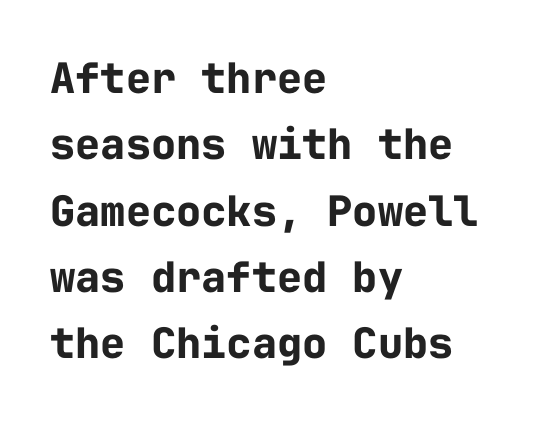
Q: Is the text bold? A: Yes.
Q: Is the text italic (slanted)? A: No, it is upright.
Q: Is the typeface a serif or a sans-serif typeface? A: Sans-serif.
Q: Is the text underlined? A: No.
Q: How is the paragraph aligned? A: Left-aligned.
Q: Is the spacing between letters normal or unusually wide? A: Normal.
Q: Is the spacing between lines tight, normal or loose? A: Normal.
Q: Width (condensed, normal, or wide)? A: Normal.
Q: Stroke contrast? A: Low.
Q: x-height? A: Medium.
Q: Monospaced? A: Yes.
